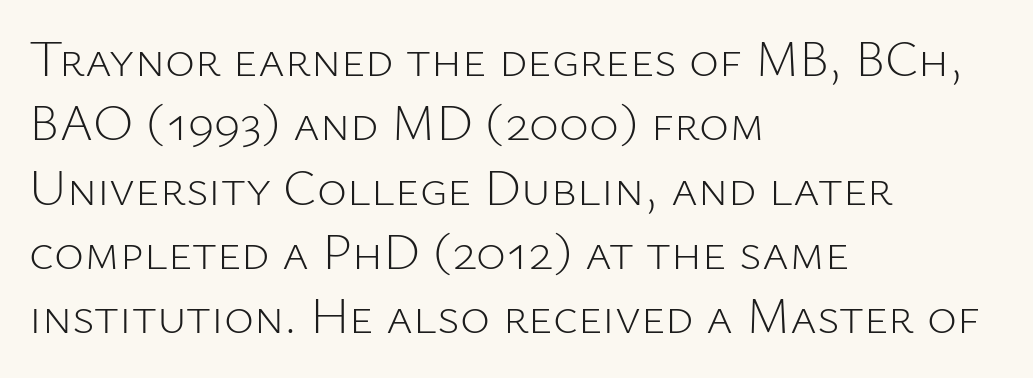
The image shows 51 px light sans-serif type, upright; set left-aligned, normal line spacing (1.26x), normal letter spacing, not underlined; low stroke contrast and a medium x-height.
